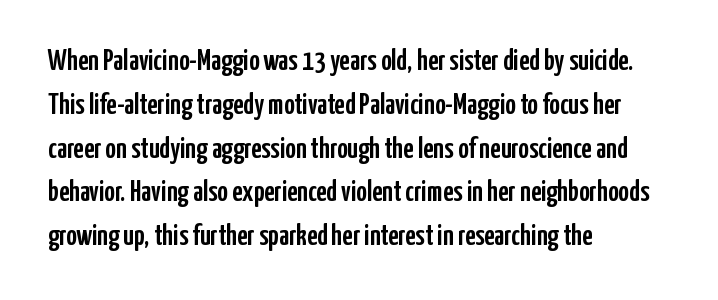
Q: Is the text italic (slanted)? A: No, it is upright.
Q: Is the typeface a serif or a sans-serif typeface? A: Sans-serif.
Q: Is the text underlined? A: No.
Q: How is the paragraph aligned? A: Left-aligned.
Q: Is the spacing between letters normal or unusually wide? A: Normal.
Q: Is the spacing between lines tight, normal or loose? A: Normal.
Q: Width (condensed, normal, or wide)? A: Condensed.
Q: Stroke contrast? A: Low.
Q: x-height? A: Medium.
Q: Monospaced? A: No.
